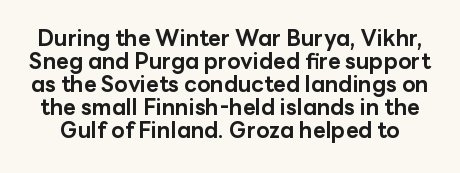
Q: Is the text bold? A: Yes.
Q: Is the text italic (slanted)? A: No, it is upright.
Q: Is the text underlined? A: No.
Q: Is the spacing between letters normal or unusually wide? A: Normal.
Q: Is the spacing between lines tight, normal or loose? A: Tight.
